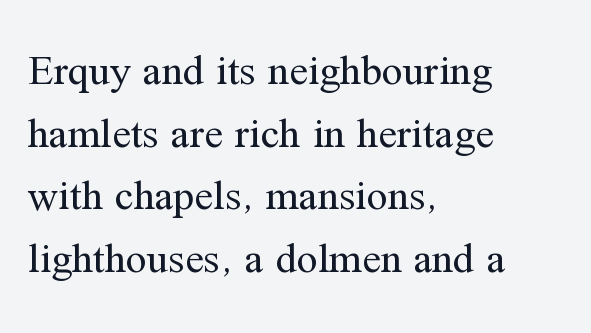
The image shows 42 px regular-weight serif type, upright; set left-aligned, normal line spacing (1.49x), normal letter spacing, not underlined; medium stroke contrast and a medium x-height.
